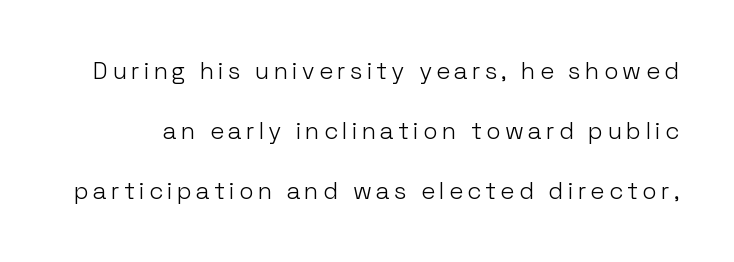
{"italic": "no", "bold": "no", "underline": "no", "line_spacing": "loose", "line_spacing_ratio": 2.5, "glyph_px": 24}
